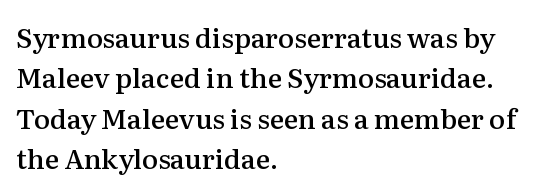
Q: Is the text bold? A: Semi-bold.
Q: Is the text italic (slanted)? A: No, it is upright.
Q: Is the text underlined? A: No.
Q: How is the paragraph aligned? A: Left-aligned.
Q: Is the spacing between letters normal or unusually wide? A: Normal.
Q: Is the spacing between lines tight, normal or loose? A: Normal.
